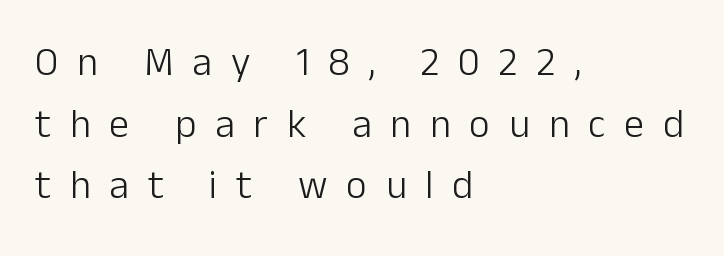
{"serif": "no", "italic": "no", "bold": "no", "weight": "light", "width": "normal", "stroke_contrast": "low", "x_height": "medium", "monospaced": "no", "underline": "no", "align": "left", "line_spacing": "normal", "line_spacing_ratio": 1.54, "letter_spacing": "wide", "letter_spacing_em": 0.47, "glyph_px": 40}
